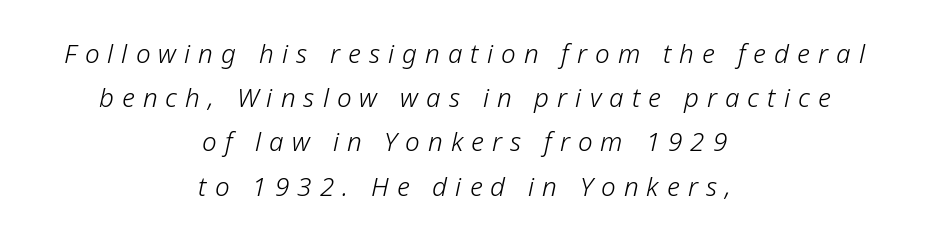
Q: Is the text bold? A: No.
Q: Is the text italic (slanted)? A: Yes, it leans right by about 12 degrees.
Q: Is the text underlined? A: No.
Q: How is the paragraph aligned? A: Centered.
Q: Is the spacing between letters normal or unusually wide? A: Unusually wide.
Q: Is the spacing between lines tight, normal or loose? A: Normal.
